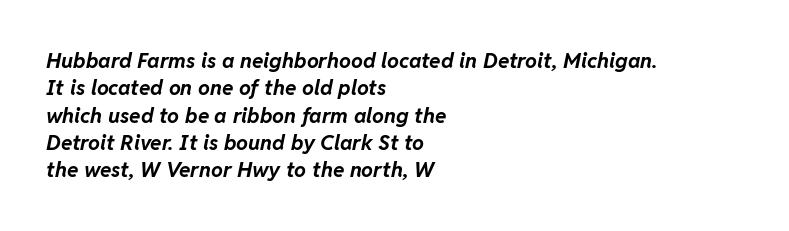
The image shows 21 px bold type, italic (leaning right); set left-aligned, normal line spacing (1.3x), normal letter spacing, not underlined.
